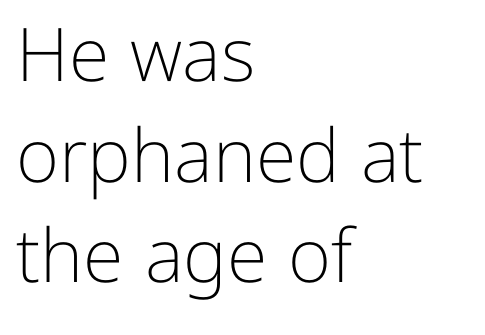
The image shows 74 px light sans-serif type, upright; set left-aligned, normal line spacing (1.36x), normal letter spacing, not underlined; low stroke contrast and a medium x-height.
